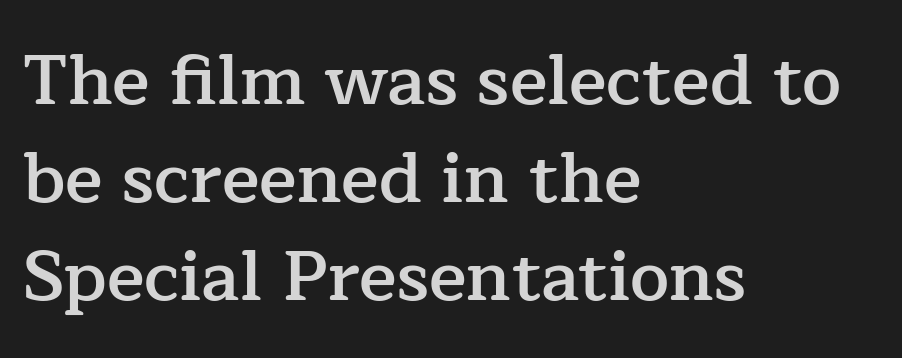
{"serif": "yes", "italic": "no", "bold": "semi", "weight": "semibold", "width": "normal", "stroke_contrast": "low", "x_height": "medium", "monospaced": "no", "underline": "no", "align": "left", "line_spacing": "normal", "line_spacing_ratio": 1.4, "letter_spacing": "normal", "letter_spacing_em": 0.0, "glyph_px": 70}
